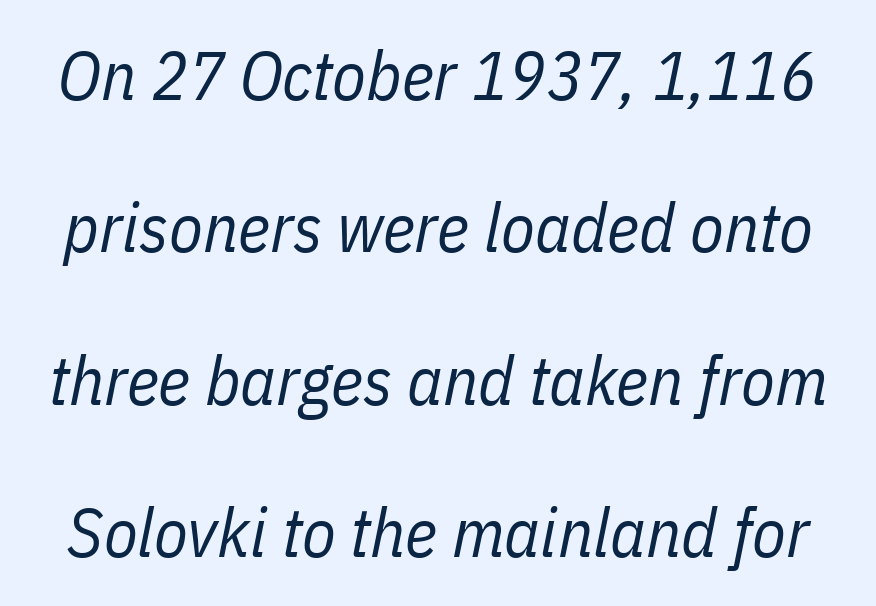
Default kerning and tracking; the words read as compact shapes. Slanted lettering throughout. Descenders are the only things crossing below the line. How would I describe the line gaps? Wide and relaxed. Stems here are at most as thick as an everyday book face.
